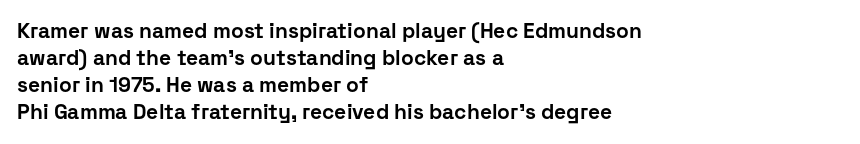
Q: Is the text bold? A: Yes.
Q: Is the text italic (slanted)? A: No, it is upright.
Q: Is the text underlined? A: No.
Q: How is the paragraph aligned? A: Left-aligned.
Q: Is the spacing between letters normal or unusually wide? A: Normal.
Q: Is the spacing between lines tight, normal or loose? A: Normal.
